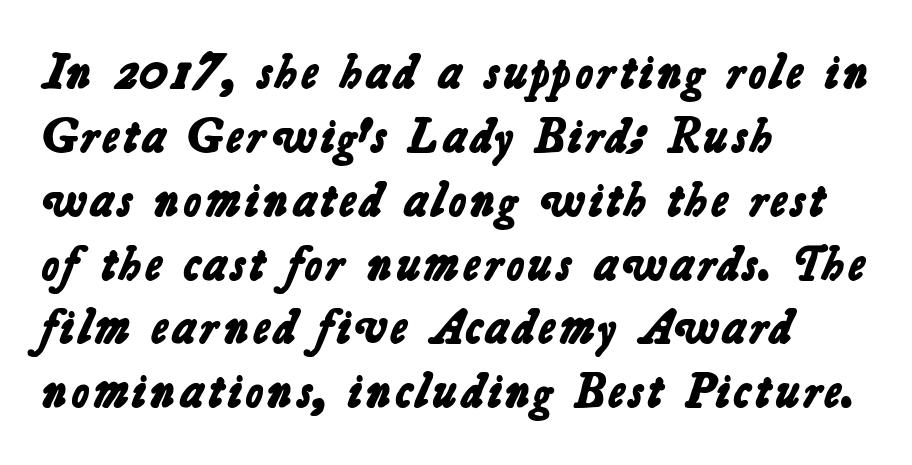
{"serif": "no", "bold": "yes", "weight": "bold", "width": "normal", "stroke_contrast": "low", "x_height": "medium", "monospaced": "no", "underline": "no", "align": "left", "line_spacing": "normal", "line_spacing_ratio": 1.33, "letter_spacing": "normal", "letter_spacing_em": 0.0, "glyph_px": 48}
